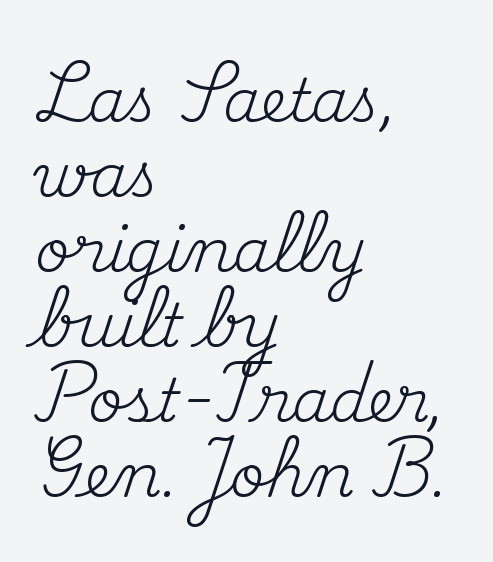
Q: Is the text bold? A: No.
Q: Is the text italic (slanted)? A: Yes.
Q: Is the typeface a serif or a sans-serif typeface? A: Serif.
Q: Is the text underlined? A: No.
Q: How is the paragraph aligned? A: Left-aligned.
Q: Is the spacing between letters normal or unusually wide? A: Normal.
Q: Is the spacing between lines tight, normal or loose? A: Normal.
Q: Width (condensed, normal, or wide)? A: Normal.
Q: Stroke contrast? A: Medium.
Q: x-height? A: Small.
Q: Monospaced? A: No.
